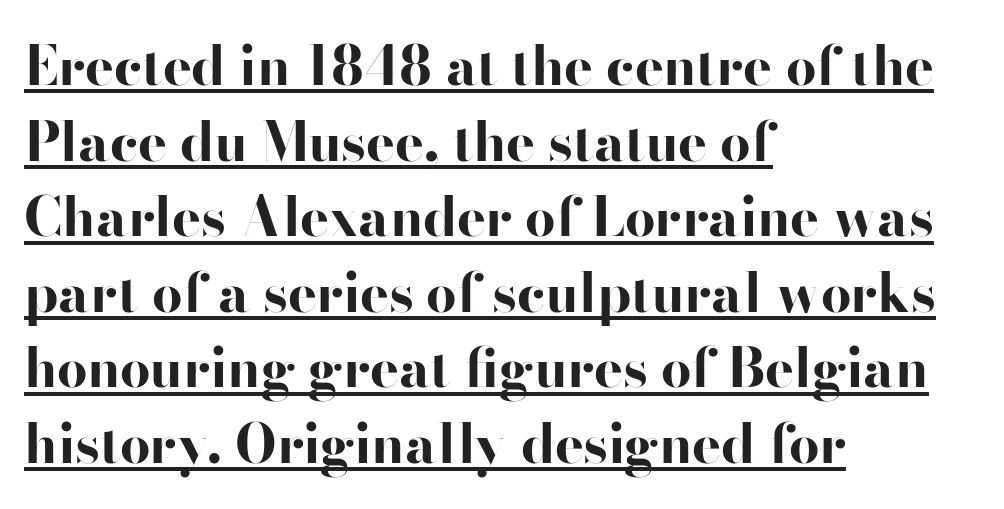
Q: Is the text bold? A: Yes.
Q: Is the text italic (slanted)? A: No, it is upright.
Q: Is the typeface a serif or a sans-serif typeface? A: Sans-serif.
Q: Is the text underlined? A: Yes.
Q: How is the paragraph aligned? A: Left-aligned.
Q: Is the spacing between letters normal or unusually wide? A: Normal.
Q: Is the spacing between lines tight, normal or loose? A: Normal.
Q: Width (condensed, normal, or wide)? A: Wide.
Q: Stroke contrast? A: High.
Q: x-height? A: Small.
Q: Monospaced? A: No.
